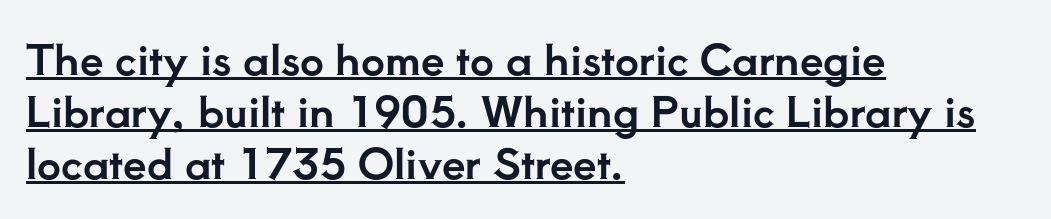
Note the varied advance widths — an 'i' is clearly narrower than an 'm'. Layout note: lines flush left. To sum up the face: it has serifs. The horizontal fit of the characters is conventional and even. Does a line run under the words? Yes, clearly. Upright lettering throughout.
